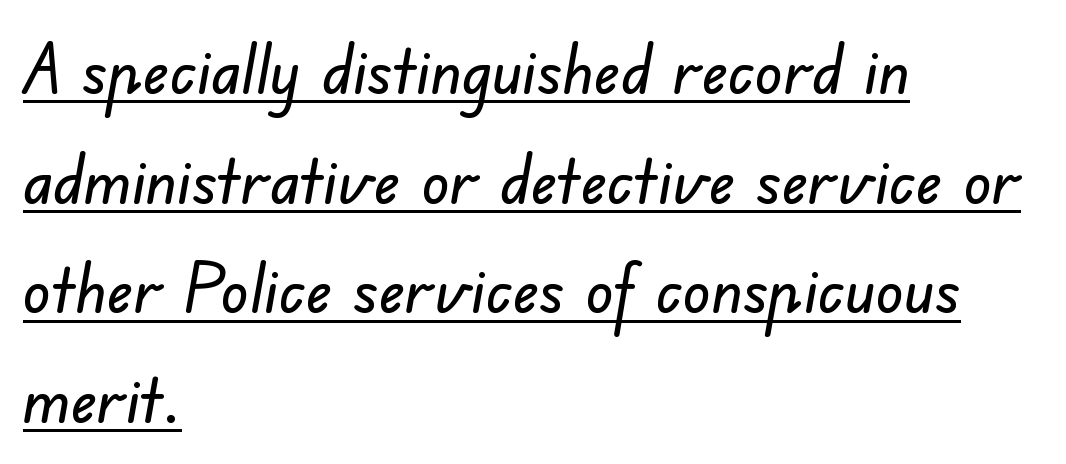
The image shows 69 px sans-serif type; set left-aligned, normal line spacing (1.59x), normal letter spacing, underlined; low stroke contrast and a small x-height.
